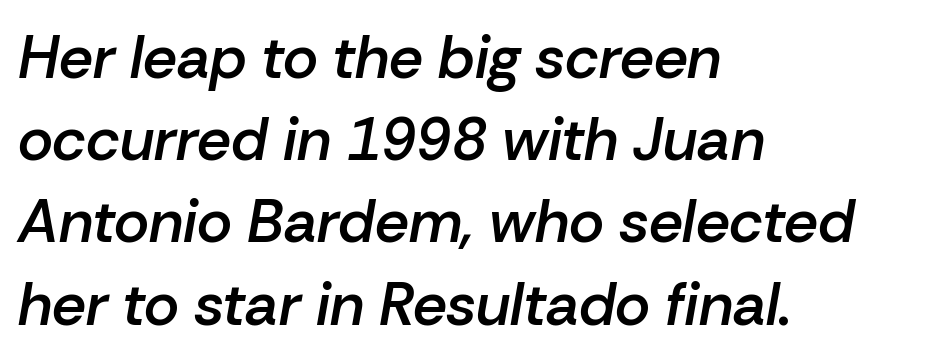
The image shows 60 px semibold type, italic (leaning right); set left-aligned, normal line spacing (1.37x), normal letter spacing, not underlined; low stroke contrast and a medium x-height.
